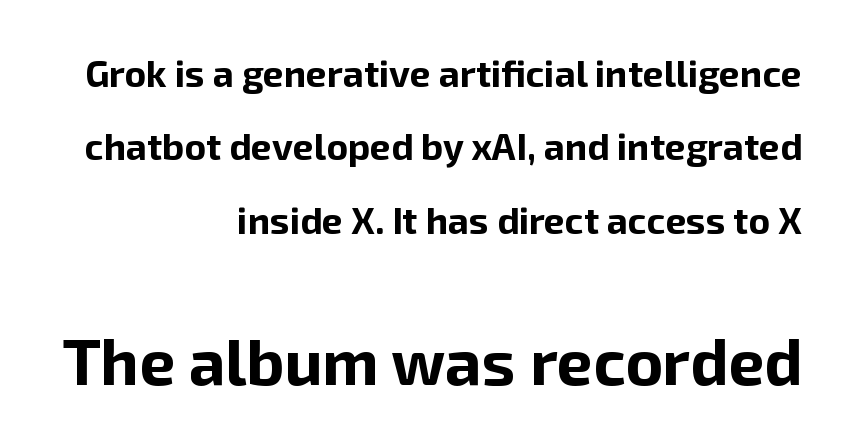
Designer's note — italics off, roman on. This layout puts the modest block above and the oversized block below. Vertical spacing — loose. Weight: bold. Looks like regular typesetting: each glyph gets only the width it needs. Unlike a traditional serif, this face leaves its strokes unadorned.
